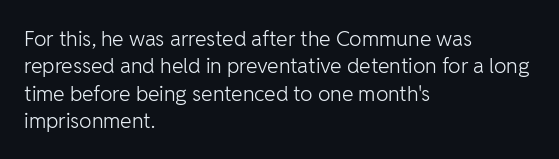
Reading down the block, your eye returns to a fixed left position each line. The weight tops out at a normal text grade. Interline gaps are of average width in this sample. The letters sit at their default tracking, neither squeezed nor spread.
